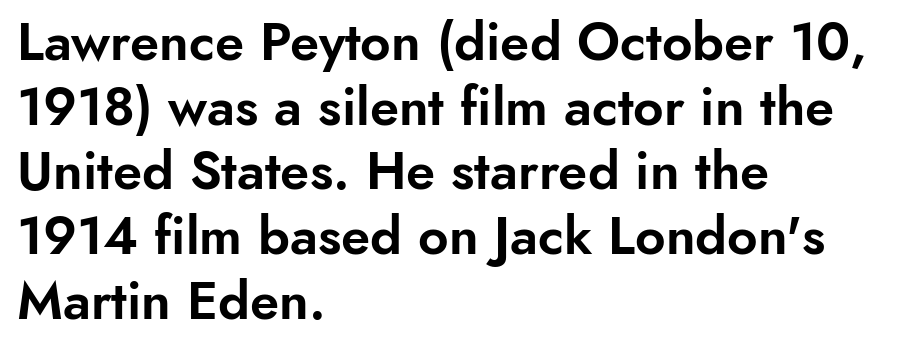
{"serif": "no", "italic": "no", "width": "normal", "stroke_contrast": "low", "x_height": "small", "monospaced": "no", "underline": "no", "align": "left", "line_spacing_ratio": 1.22, "letter_spacing": "normal", "letter_spacing_em": 0.0, "glyph_px": 53}
